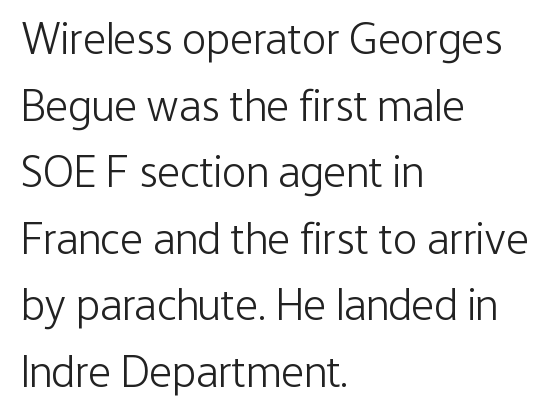
The type is set solid horizontally, with unmodified tracking. This sample uses an upright cut, with every glyph sitting square on the baseline. What kind of face is this? One without serifs — a sans. Think of a printed novel: that variable character pitch is what you see here. The font is comparable to plain body text, perhaps lighter.
